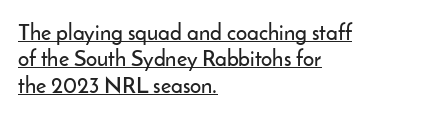
A typesetter would call this zero additional tracking. Caption: multi-line text, flush left, ragged right. In terms of posture, this sample is upright. The specimen includes a rule beneath the text block's lines.
